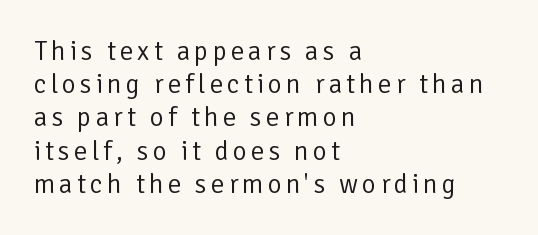
{"italic": "no", "bold": "no", "underline": "no", "align": "left", "line_spacing_ratio": 1.23, "glyph_px": 27}
